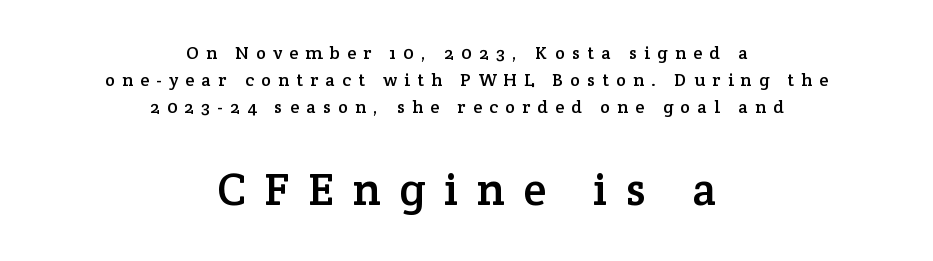
{"serif": "yes", "italic": "no", "width": "normal", "stroke_contrast": "low", "x_height": "medium", "monospaced": "no", "underline": "no", "align": "center", "line_spacing": "normal", "line_spacing_ratio": 1.51, "letter_spacing": "wide", "letter_spacing_em": 0.41, "larger_block": "second", "size_ratio": 2.56, "glyph_px": 46}
